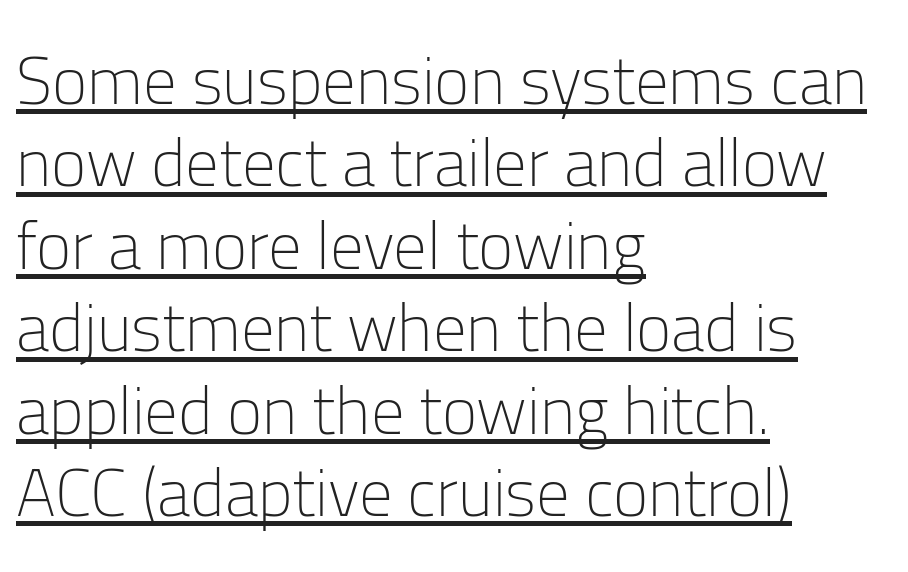
Q: Is the text bold? A: No.
Q: Is the text italic (slanted)? A: No, it is upright.
Q: Is the typeface a serif or a sans-serif typeface? A: Sans-serif.
Q: Is the text underlined? A: Yes.
Q: How is the paragraph aligned? A: Left-aligned.
Q: Is the spacing between letters normal or unusually wide? A: Normal.
Q: Width (condensed, normal, or wide)? A: Normal.
Q: Stroke contrast? A: Low.
Q: x-height? A: Medium.
Q: Monospaced? A: No.
